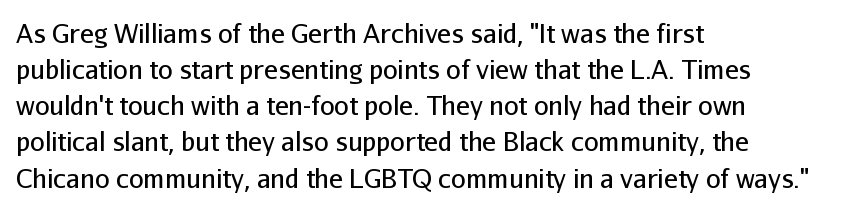
Teacher's note: observe the even left margin — that is flush-left alignment. Students, note that the glyphs here touch the page at normal intervals. Do the letters lean? They stand straight. Descenders hang freely into open space. Stem width sits at or under what a default text font uses.
